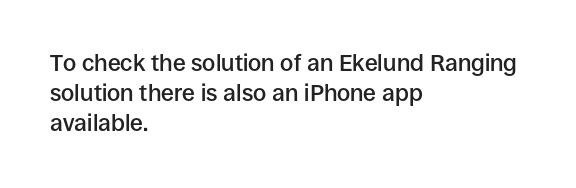
{"italic": "no", "bold": "semi", "underline": "no", "align": "left", "line_spacing": "normal", "line_spacing_ratio": 1.31, "letter_spacing": "normal", "letter_spacing_em": 0.0, "glyph_px": 23}
